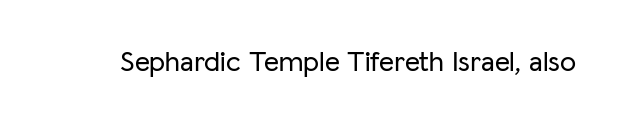
Q: Is the text italic (slanted)? A: No, it is upright.
Q: Is the typeface a serif or a sans-serif typeface? A: Sans-serif.
Q: Is the text underlined? A: No.
Q: Is the spacing between letters normal or unusually wide? A: Normal.
Q: Width (condensed, normal, or wide)? A: Normal.
Q: Stroke contrast? A: Low.
Q: x-height? A: Medium.
Q: Monospaced? A: No.
